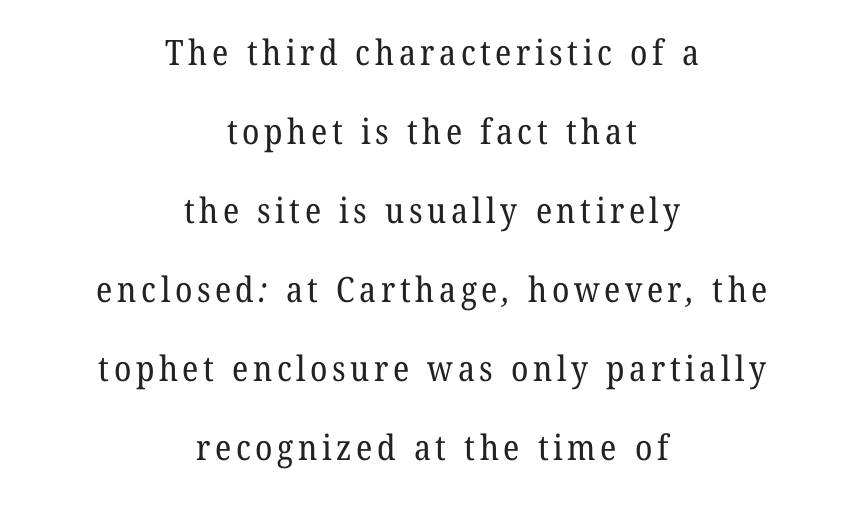
Q: Is the text bold? A: No.
Q: Is the typeface a serif or a sans-serif typeface? A: Serif.
Q: Is the text underlined? A: No.
Q: How is the paragraph aligned? A: Centered.
Q: Is the spacing between lines tight, normal or loose? A: Loose.
Q: Width (condensed, normal, or wide)? A: Normal.
Q: Stroke contrast? A: Low.
Q: x-height? A: Medium.
Q: Monospaced? A: No.
